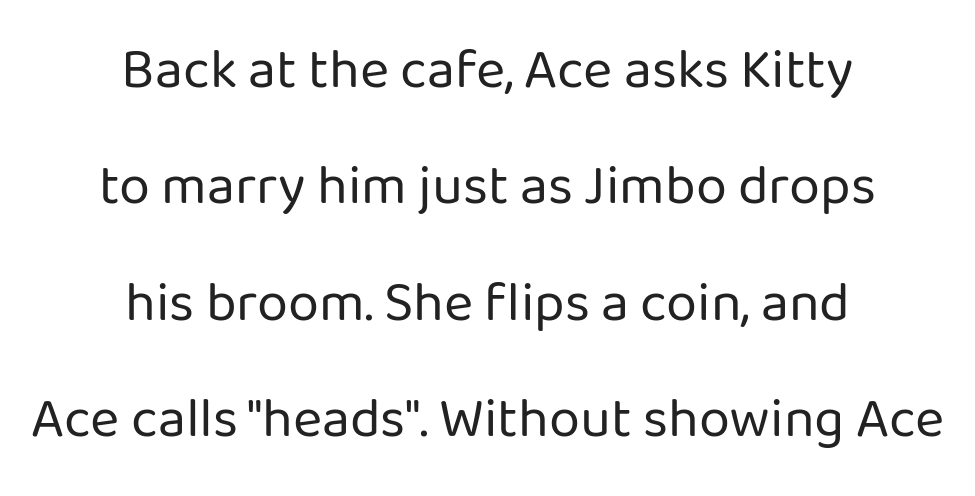
Q: Is the text bold? A: No.
Q: Is the text italic (slanted)? A: No, it is upright.
Q: Is the typeface a serif or a sans-serif typeface? A: Sans-serif.
Q: Is the text underlined? A: No.
Q: How is the paragraph aligned? A: Centered.
Q: Is the spacing between letters normal or unusually wide? A: Normal.
Q: Is the spacing between lines tight, normal or loose? A: Loose.
Q: Width (condensed, normal, or wide)? A: Normal.
Q: Stroke contrast? A: Low.
Q: x-height? A: Medium.
Q: Monospaced? A: No.
